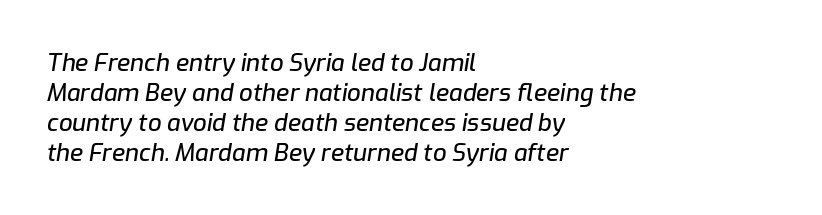
Alignment: flush left. Is there much room between lines? A standard amount, neither cramped nor airy. How are the letters spaced? Ordinarily, with no added tracking. The baseline area is clear. Tall strokes in this sample are angled rather than plumb.
